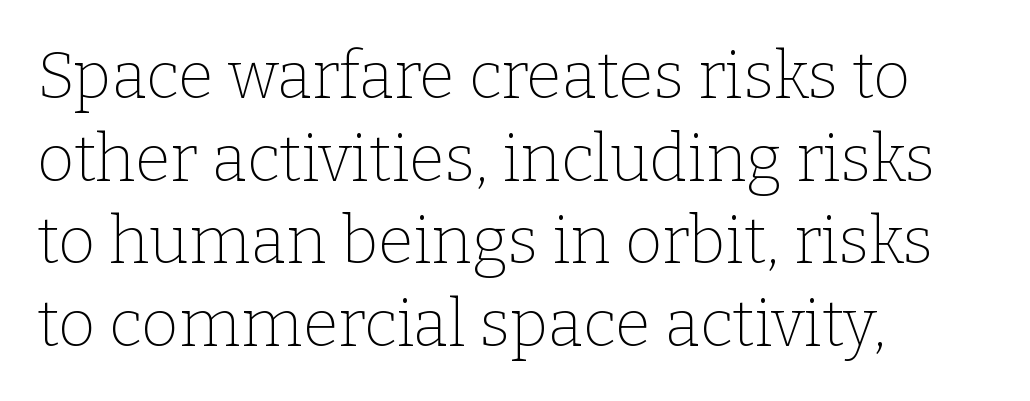
{"serif": "yes", "italic": "no", "bold": "no", "weight": "thin", "width": "normal", "stroke_contrast": "low", "x_height": "medium", "monospaced": "no", "underline": "no", "align": "left", "line_spacing": "normal", "line_spacing_ratio": 1.27, "letter_spacing": "normal", "letter_spacing_em": 0.0, "glyph_px": 65}
